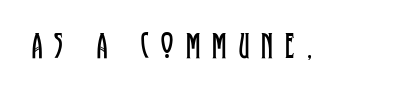
Think of a printed novel: that variable character pitch is what you see here. A typesetter would call this heavily tracked-out type. Is this a heavy cut? Hardly; it is regular or lighter. Descender tails drop into unmarked territory. A typesetter would mark this as roman, not italic. Old-style or modern, the face here clearly has serifs.
